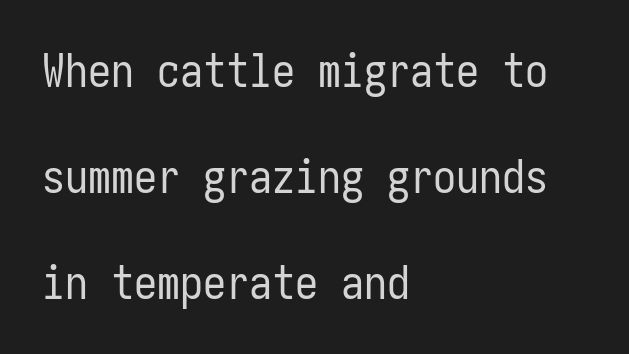
Q: Is the text bold? A: No.
Q: Is the text italic (slanted)? A: No, it is upright.
Q: Is the typeface a serif or a sans-serif typeface? A: Sans-serif.
Q: Is the text underlined? A: No.
Q: How is the paragraph aligned? A: Left-aligned.
Q: Is the spacing between letters normal or unusually wide? A: Normal.
Q: Is the spacing between lines tight, normal or loose? A: Loose.
Q: Width (condensed, normal, or wide)? A: Condensed.
Q: Stroke contrast? A: Low.
Q: x-height? A: Medium.
